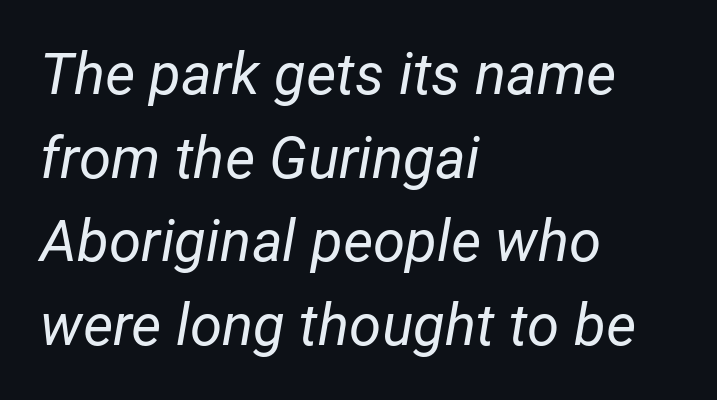
Q: Is the text bold? A: No.
Q: Is the text italic (slanted)? A: Yes, it leans right by about 12 degrees.
Q: Is the text underlined? A: No.
Q: How is the paragraph aligned? A: Left-aligned.
Q: Is the spacing between letters normal or unusually wide? A: Normal.
Q: Is the spacing between lines tight, normal or loose? A: Normal.
Q: Width (condensed, normal, or wide)? A: Normal.
Q: Stroke contrast? A: Low.
Q: x-height? A: Medium.
Q: Monospaced? A: No.
